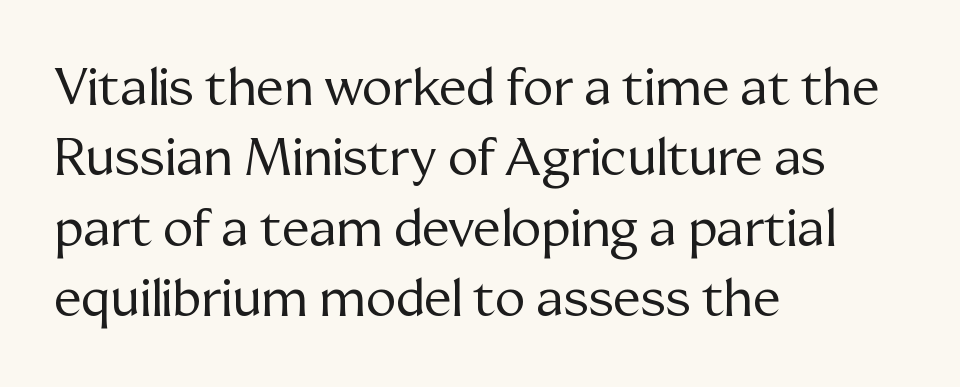
Q: Is the text bold? A: No.
Q: Is the text italic (slanted)? A: No, it is upright.
Q: Is the typeface a serif or a sans-serif typeface? A: Serif.
Q: Is the text underlined? A: No.
Q: How is the paragraph aligned? A: Left-aligned.
Q: Is the spacing between letters normal or unusually wide? A: Normal.
Q: Is the spacing between lines tight, normal or loose? A: Normal.
Q: Width (condensed, normal, or wide)? A: Normal.
Q: Stroke contrast? A: Medium.
Q: x-height? A: Medium.
Q: Monospaced? A: No.
